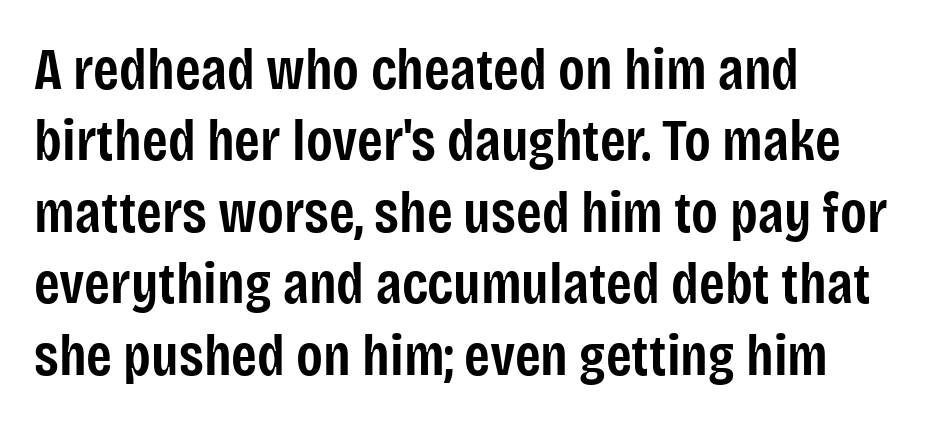
Check where the strokes stop: nothing finishes them off — pure sans. You could not count columns in this text — the font is proportionally spaced. The characters look somewhat weighty, a semibold short of true bold. Reading down the block, your eye returns to a fixed left position each line. The type is set solid horizontally, with unmodified tracking.
